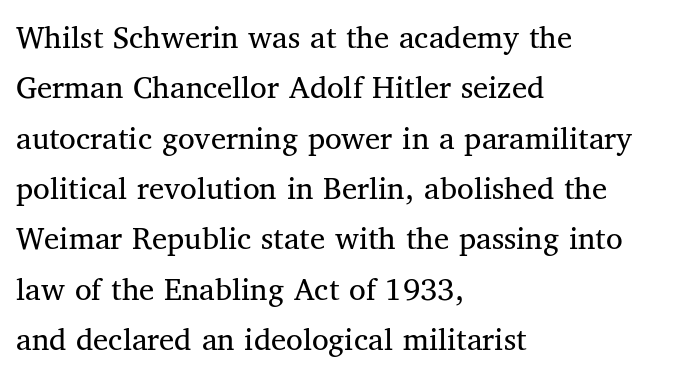
{"serif": "yes", "italic": "no", "bold": "no", "weight": "regular", "width": "normal", "stroke_contrast": "medium", "x_height": "medium", "monospaced": "no", "underline": "no", "align": "left", "line_spacing": "normal", "line_spacing_ratio": 1.48, "letter_spacing": "normal", "letter_spacing_em": 0.0, "glyph_px": 34}
